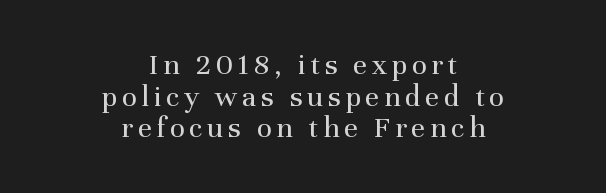
Q: Is the text bold? A: No.
Q: Is the text italic (slanted)? A: No, it is upright.
Q: Is the typeface a serif or a sans-serif typeface? A: Serif.
Q: Is the text underlined? A: No.
Q: How is the paragraph aligned? A: Centered.
Q: Is the spacing between lines tight, normal or loose? A: Tight.
Q: Width (condensed, normal, or wide)? A: Normal.
Q: Stroke contrast? A: Medium.
Q: x-height? A: Medium.
Q: Monospaced? A: No.
